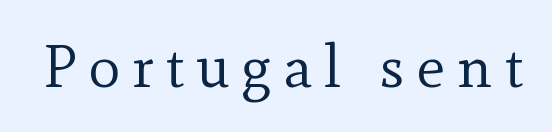
The image shows 60 px regular-weight serif type, upright; set unusually wide letter spacing (+0.2 em), not underlined; a small x-height.
